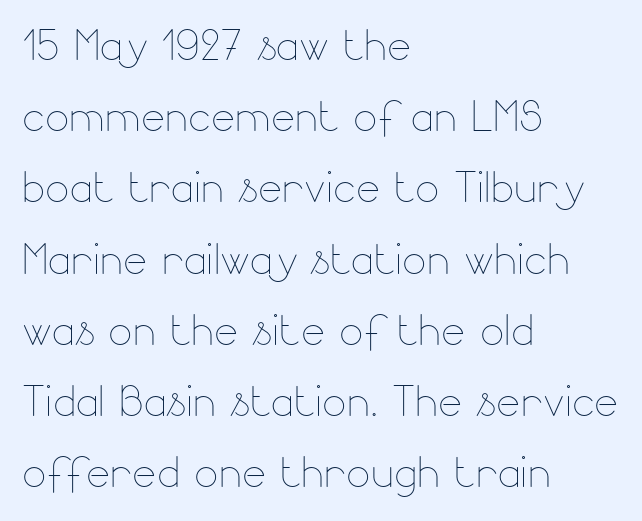
Each word holds together tightly as a unit, with standard inter-letter gaps. The letters stand straight up with perfectly vertical stems. Notice how the passage keeps a crisp vertical edge on the left only. Quick note: underline off.
